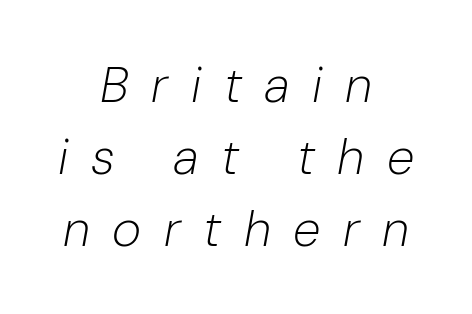
{"italic": "yes", "lean": "right", "slant_degrees": 10, "bold": "no", "weight": "light", "width": "normal", "stroke_contrast": "low", "x_height": "medium", "monospaced": "no", "underline": "no", "align": "center", "line_spacing": "normal", "line_spacing_ratio": 1.44, "letter_spacing": "wide", "letter_spacing_em": 0.45, "glyph_px": 50}
